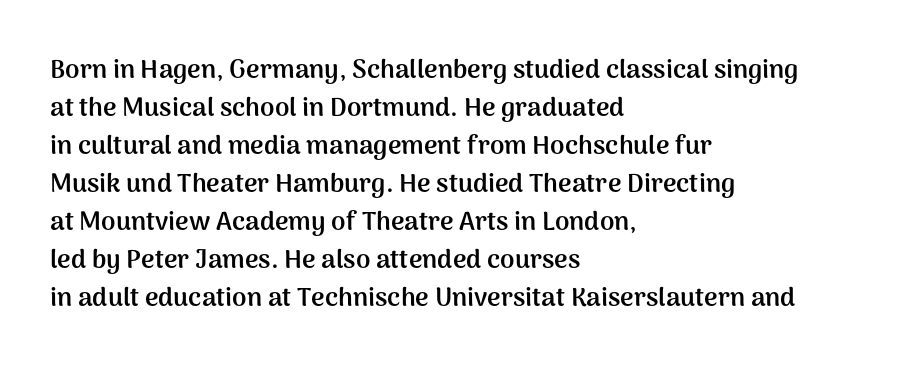
The image shows 26 px bold type, upright; set left-aligned, normal line spacing (1.46x), normal letter spacing, not underlined.
